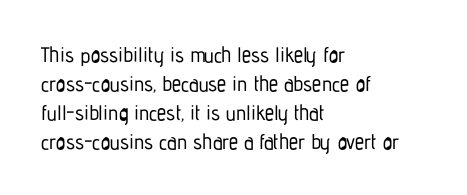
Q: Is the text italic (slanted)? A: No, it is upright.
Q: Is the text underlined? A: No.
Q: How is the paragraph aligned? A: Left-aligned.
Q: Is the spacing between letters normal or unusually wide? A: Normal.
Q: Is the spacing between lines tight, normal or loose? A: Normal.
